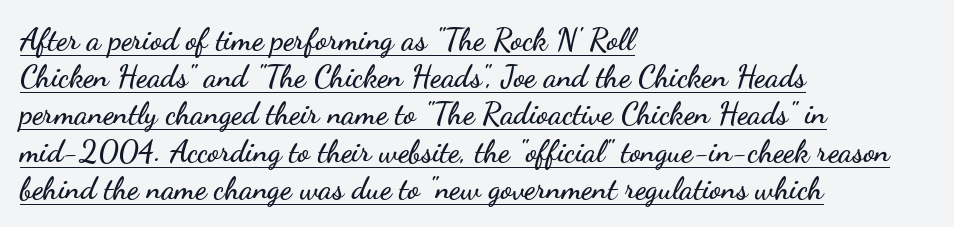
Q: Is the text italic (slanted)? A: Yes.
Q: Is the typeface a serif or a sans-serif typeface? A: Sans-serif.
Q: Is the text underlined? A: Yes.
Q: How is the paragraph aligned? A: Left-aligned.
Q: Is the spacing between letters normal or unusually wide? A: Normal.
Q: Width (condensed, normal, or wide)? A: Wide.
Q: Stroke contrast? A: Low.
Q: x-height? A: Small.
Q: Monospaced? A: No.
